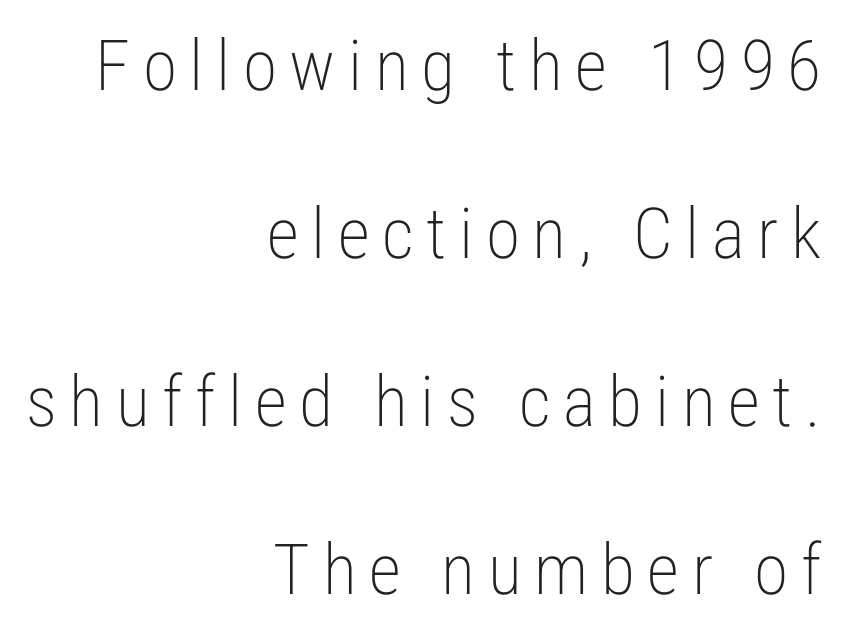
{"serif": "no", "italic": "no", "bold": "no", "weight": "light", "width": "condensed", "stroke_contrast": "low", "x_height": "medium", "monospaced": "no", "underline": "no", "align": "right", "line_spacing": "loose", "line_spacing_ratio": 2.4, "glyph_px": 70}
